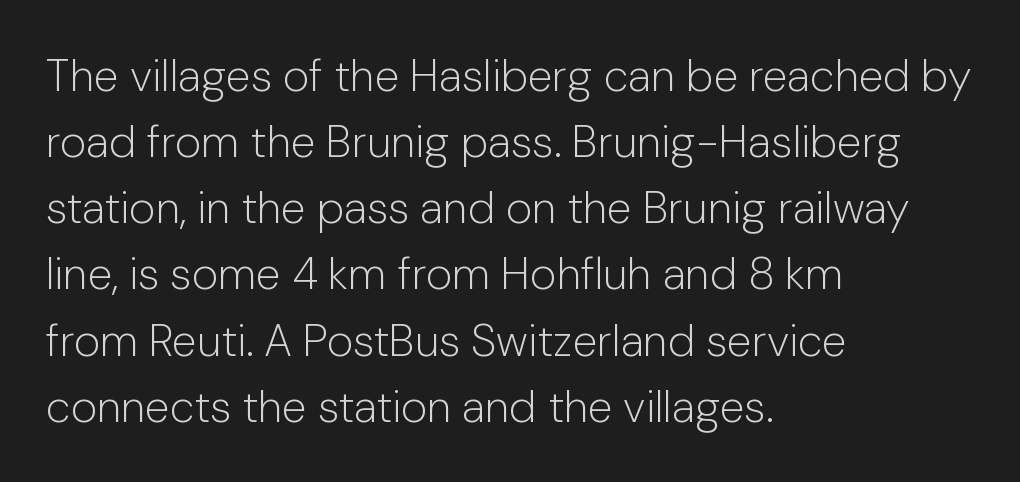
Q: Is the text bold? A: No.
Q: Is the text italic (slanted)? A: No, it is upright.
Q: Is the typeface a serif or a sans-serif typeface? A: Sans-serif.
Q: Is the text underlined? A: No.
Q: How is the paragraph aligned? A: Left-aligned.
Q: Is the spacing between letters normal or unusually wide? A: Normal.
Q: Is the spacing between lines tight, normal or loose? A: Normal.
Q: Width (condensed, normal, or wide)? A: Normal.
Q: Stroke contrast? A: Low.
Q: x-height? A: Medium.
Q: Monospaced? A: No.
